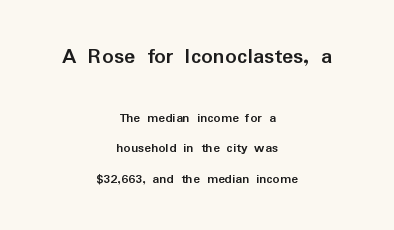
Q: Is the text bold? A: Yes.
Q: Is the text italic (slanted)? A: No, it is upright.
Q: Is the text underlined? A: No.
Q: How is the paragraph aligned? A: Centered.
Q: Is the spacing between letters normal or unusually wide? A: Normal.
Q: Is the spacing between lines tight, normal or loose? A: Loose.
Q: Which block of text is set in a larger size, the first (top) or the second (bottom)? A: The first (top) one.
